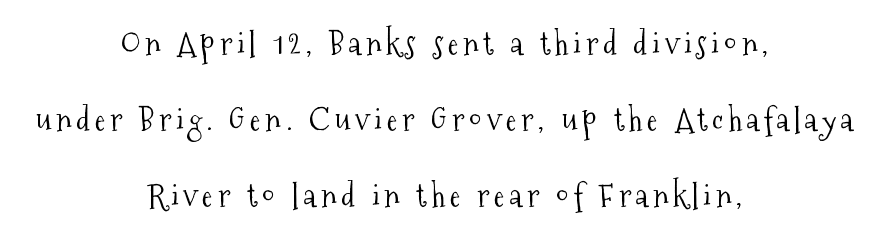
The rendering uses a large line-height, opening up the rows. Classification — serif. These glyphs show unthickened strokes, regular width or finer. The baseline area is clear.
